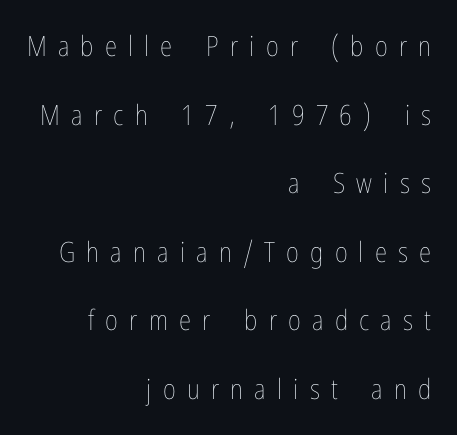
Airy leading. Leftover space on each line is placed entirely before the opening word. Do the letters lean? They stand straight. The area under the type is left untouched.
